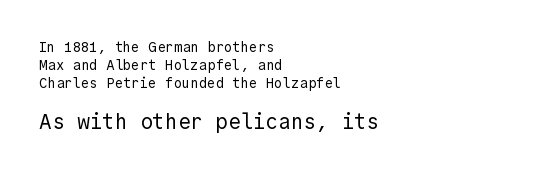
{"italic": "no", "bold": "no", "underline": "no", "align": "left", "line_spacing": "normal", "line_spacing_ratio": 1.28, "letter_spacing": "normal", "letter_spacing_em": 0.0, "larger_block": "second", "size_ratio": 1.5, "glyph_px": 21}
